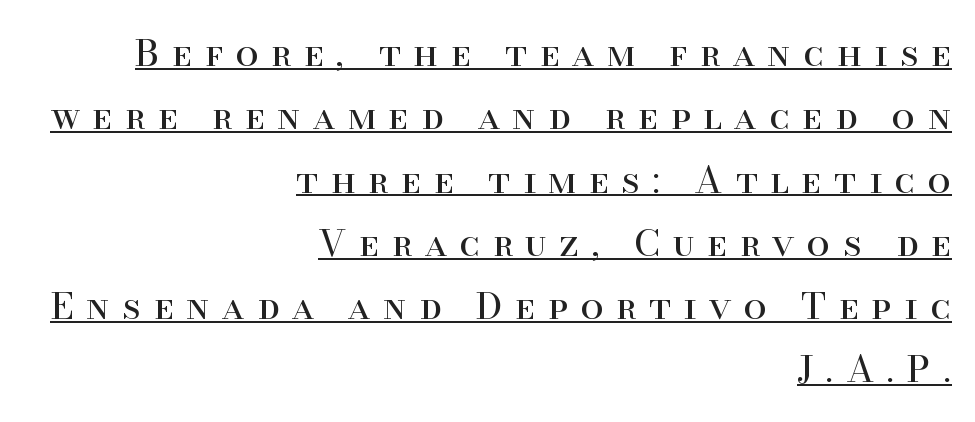
{"serif": "yes", "italic": "no", "bold": "no", "weight": "regular", "width": "normal", "stroke_contrast": "high", "x_height": "small", "monospaced": "no", "underline": "yes", "align": "right", "line_spacing_ratio": 1.71, "letter_spacing": "wide", "letter_spacing_em": 0.34, "glyph_px": 37}
